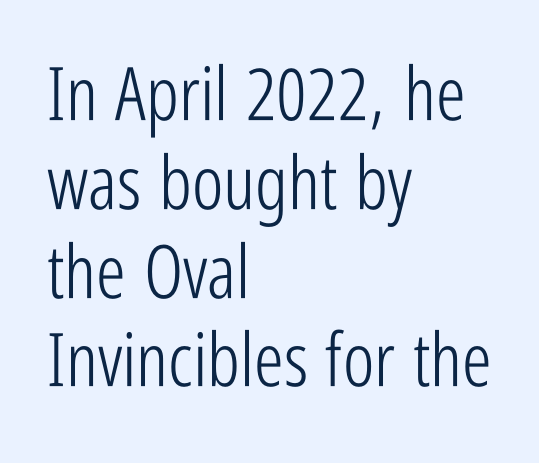
{"serif": "no", "italic": "no", "bold": "no", "weight": "light", "width": "condensed", "stroke_contrast": "low", "x_height": "medium", "monospaced": "no", "underline": "no", "align": "left", "line_spacing_ratio": 1.2, "letter_spacing": "normal", "letter_spacing_em": 0.0, "glyph_px": 74}
